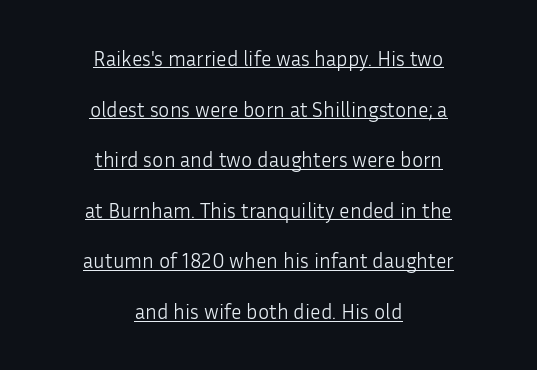
Q: Is the text bold? A: No.
Q: Is the text italic (slanted)? A: No, it is upright.
Q: Is the text underlined? A: Yes.
Q: How is the paragraph aligned? A: Centered.
Q: Is the spacing between letters normal or unusually wide? A: Normal.
Q: Is the spacing between lines tight, normal or loose? A: Loose.
